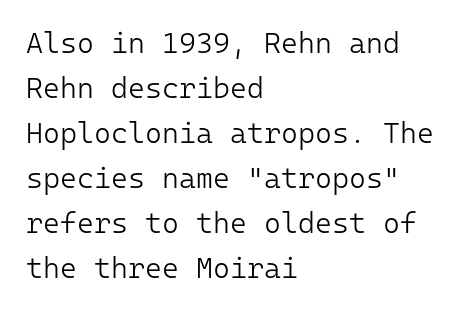
Q: Is the text bold? A: No.
Q: Is the text italic (slanted)? A: No, it is upright.
Q: Is the typeface a serif or a sans-serif typeface? A: Sans-serif.
Q: Is the text underlined? A: No.
Q: How is the paragraph aligned? A: Left-aligned.
Q: Is the spacing between letters normal or unusually wide? A: Normal.
Q: Is the spacing between lines tight, normal or loose? A: Normal.
Q: Width (condensed, normal, or wide)? A: Normal.
Q: Stroke contrast? A: Low.
Q: x-height? A: Medium.
Q: Monospaced? A: Yes.
